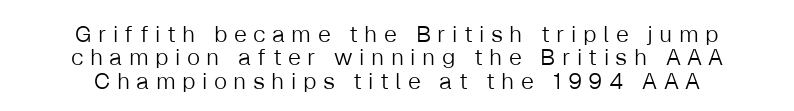
The image shows 23 px text type, upright; set centered, tight line spacing (1.02x), unusually wide letter spacing (+0.28 em), not underlined.
